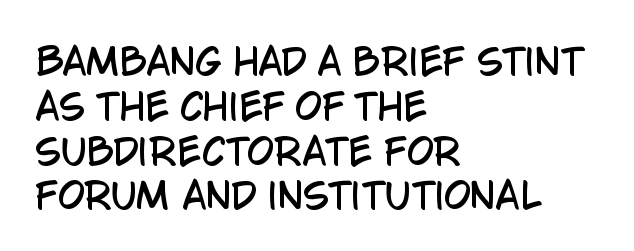
The image shows 35 px condensed sans-serif type, upright; set left-aligned, normal line spacing (1.28x), normal letter spacing, not underlined; low stroke contrast and a large x-height.
